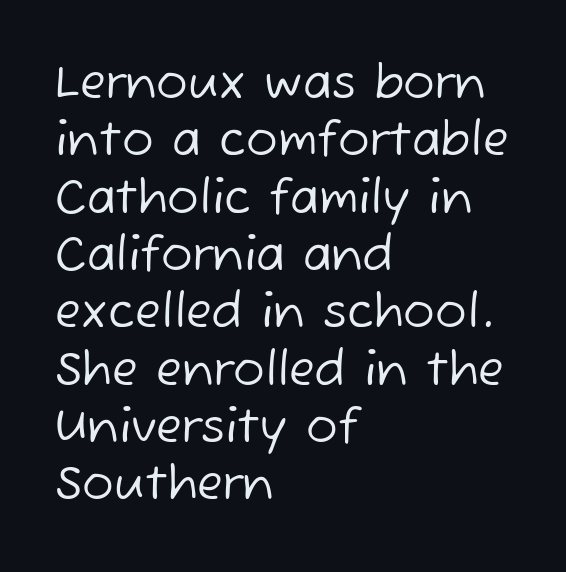
The image shows 47 px regular-weight sans-serif type; set left-aligned, line spacing 1.22x, normal letter spacing, not underlined; low stroke contrast and a medium x-height.
